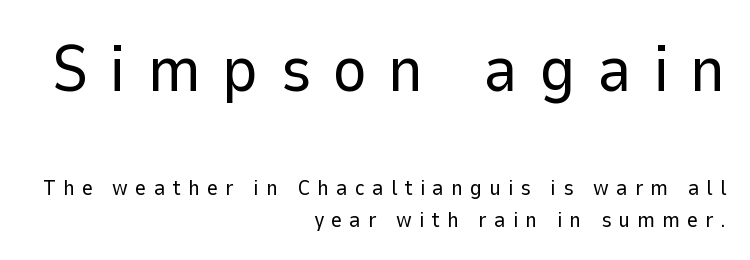
Casual observation: everything's shoved over to the right. This rendering features lettering with no underline. Each new line begins a customary step beneath the previous one. Display-style spreading of the glyphs; the letterfit is very open. Each letter keeps its own natural width here, so spacing adapts to shape.
